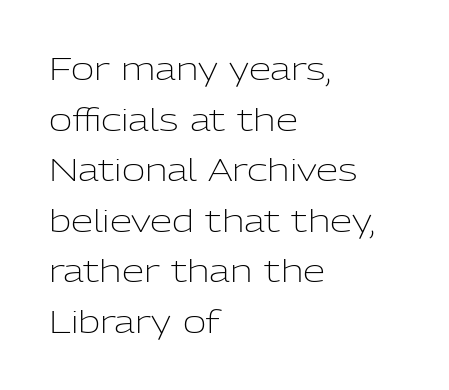
Q: Is the text bold? A: No.
Q: Is the text italic (slanted)? A: No, it is upright.
Q: Is the typeface a serif or a sans-serif typeface? A: Sans-serif.
Q: Is the text underlined? A: No.
Q: How is the paragraph aligned? A: Left-aligned.
Q: Is the spacing between letters normal or unusually wide? A: Normal.
Q: Is the spacing between lines tight, normal or loose? A: Normal.
Q: Width (condensed, normal, or wide)? A: Normal.
Q: Stroke contrast? A: Low.
Q: x-height? A: Medium.
Q: Monospaced? A: No.
